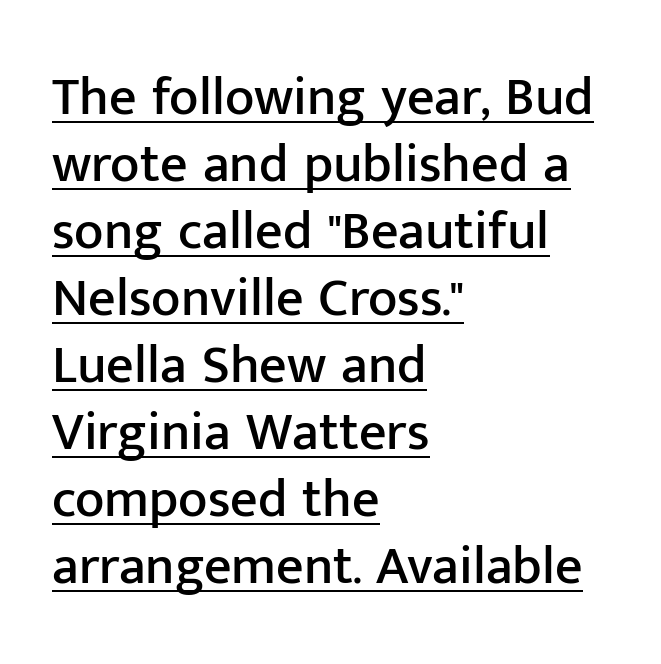
Q: Is the text italic (slanted)? A: No, it is upright.
Q: Is the typeface a serif or a sans-serif typeface? A: Sans-serif.
Q: Is the text underlined? A: Yes.
Q: How is the paragraph aligned? A: Left-aligned.
Q: Is the spacing between letters normal or unusually wide? A: Normal.
Q: Width (condensed, normal, or wide)? A: Normal.
Q: Stroke contrast? A: Low.
Q: x-height? A: Medium.
Q: Monospaced? A: No.
